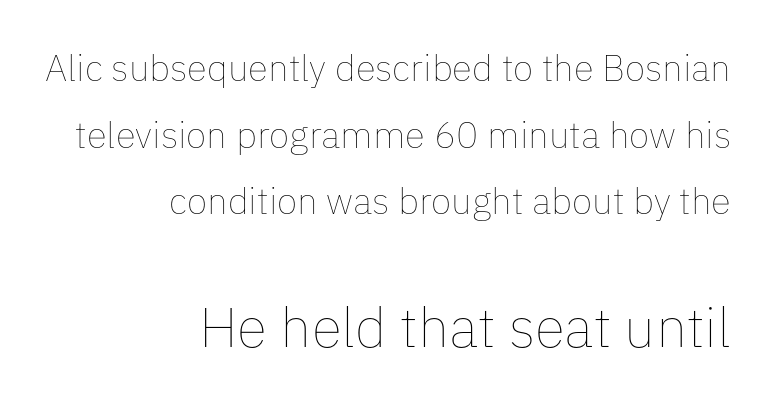
One-word summary of the alignment: right. This rendering features lettering with no underline. Look at the glyph heights: the lower group is clearly the bigger setting. The passage shown has conventional tracking throughout. The letterforms sit at book weight or below. The typography opts for an upright posture over an oblique one.
